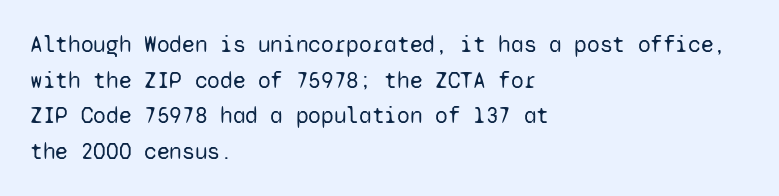
Q: Is the text bold? A: No.
Q: Is the text italic (slanted)? A: No, it is upright.
Q: Is the text underlined? A: No.
Q: How is the paragraph aligned? A: Left-aligned.
Q: Is the spacing between letters normal or unusually wide? A: Normal.
Q: Is the spacing between lines tight, normal or loose? A: Normal.
